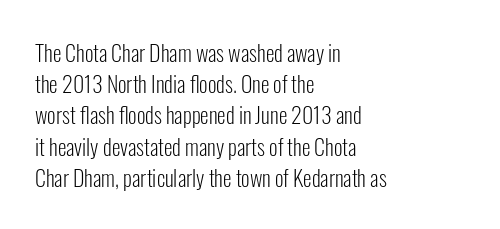
Q: Is the text bold? A: No.
Q: Is the text italic (slanted)? A: No, it is upright.
Q: Is the text underlined? A: No.
Q: How is the paragraph aligned? A: Left-aligned.
Q: Is the spacing between letters normal or unusually wide? A: Normal.
Q: Is the spacing between lines tight, normal or loose? A: Normal.
